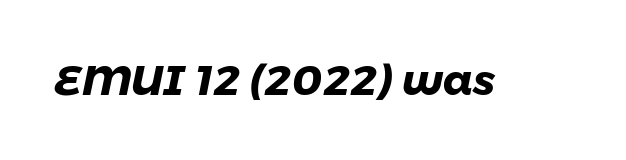
Descender tails drop into unmarked territory. The designer went with a sans here, leaving each stem footless. The letters sit at their default tracking, neither squeezed nor spread. The strokes are fattened all the way to bold. Spacing verdict: proportional, widths tailored to each character.
